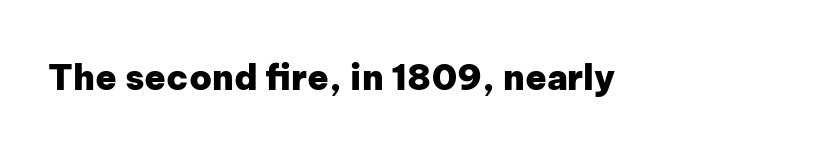
The image shows 35 px heavy sans-serif type, upright; set normal letter spacing, not underlined; low stroke contrast and a medium x-height.
